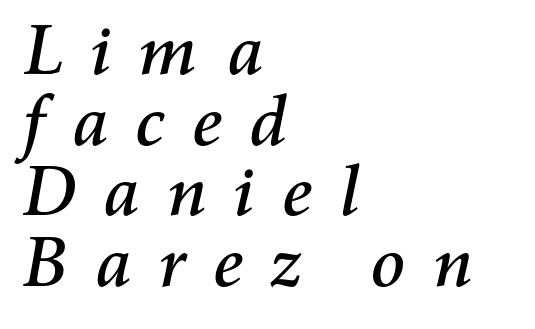
{"italic": "yes", "lean": "right", "slant_degrees": 11, "width": "normal", "stroke_contrast": "medium", "x_height": "medium", "monospaced": "no", "underline": "no", "align": "left", "line_spacing": "tight", "line_spacing_ratio": 0.98, "letter_spacing": "wide", "letter_spacing_em": 0.33, "glyph_px": 72}
